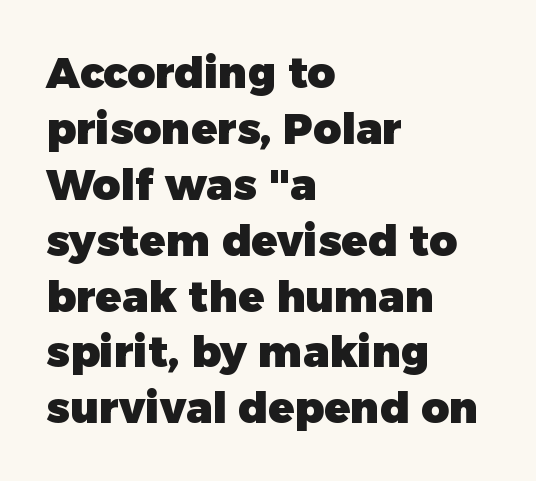
Q: Is the text bold? A: Yes.
Q: Is the text italic (slanted)? A: No, it is upright.
Q: Is the typeface a serif or a sans-serif typeface? A: Sans-serif.
Q: Is the text underlined? A: No.
Q: How is the paragraph aligned? A: Left-aligned.
Q: Is the spacing between letters normal or unusually wide? A: Normal.
Q: Is the spacing between lines tight, normal or loose? A: Normal.
Q: Width (condensed, normal, or wide)? A: Normal.
Q: Stroke contrast? A: Low.
Q: x-height? A: Medium.
Q: Monospaced? A: No.
